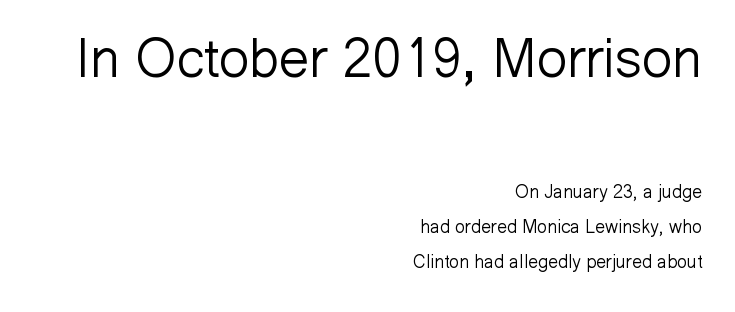
Q: Is the text bold? A: No.
Q: Is the text italic (slanted)? A: No, it is upright.
Q: Is the typeface a serif or a sans-serif typeface? A: Sans-serif.
Q: Is the text underlined? A: No.
Q: How is the paragraph aligned? A: Right-aligned.
Q: Is the spacing between letters normal or unusually wide? A: Normal.
Q: Is the spacing between lines tight, normal or loose? A: Loose.
Q: Which block of text is set in a larger size, the first (top) or the second (bottom)? A: The first (top) one.
Q: Width (condensed, normal, or wide)? A: Normal.
Q: Stroke contrast? A: Low.
Q: x-height? A: Medium.
Q: Monospaced? A: No.
